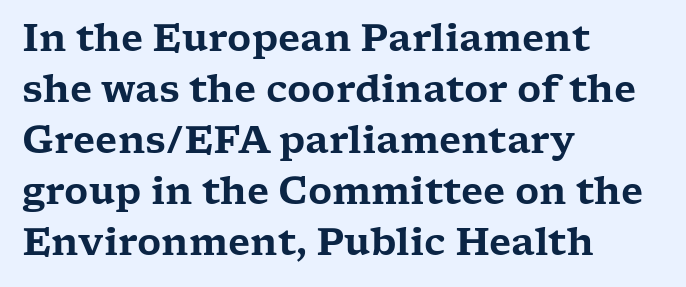
The image shows 37 px wide serif type, upright; set left-aligned, normal line spacing (1.38x), normal letter spacing, not underlined; low stroke contrast and a medium x-height.
